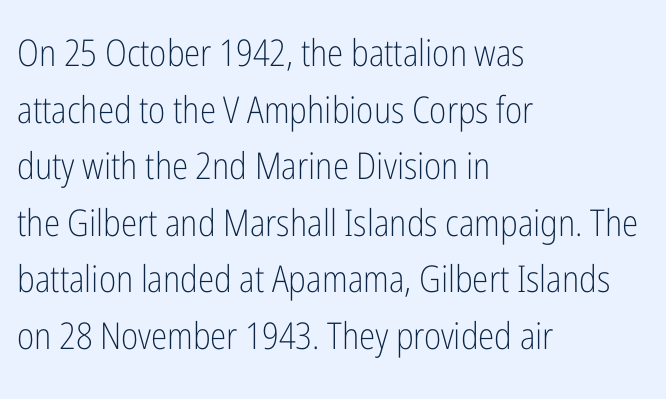
{"serif": "no", "italic": "no", "bold": "no", "weight": "light", "width": "condensed", "stroke_contrast": "low", "x_height": "medium", "monospaced": "no", "underline": "no", "align": "left", "line_spacing": "normal", "line_spacing_ratio": 1.53, "letter_spacing": "normal", "letter_spacing_em": 0.0, "glyph_px": 37}
